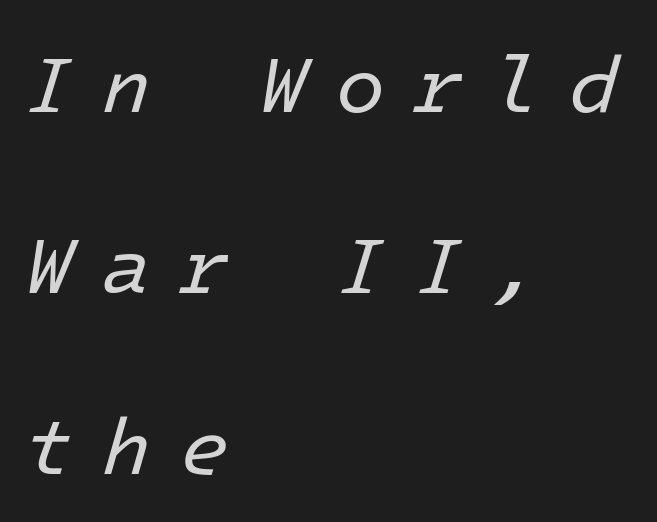
Q: Is the text bold? A: No.
Q: Is the text italic (slanted)? A: Yes, it leans right by about 16 degrees.
Q: Is the text underlined? A: No.
Q: How is the paragraph aligned? A: Left-aligned.
Q: Is the spacing between letters normal or unusually wide? A: Unusually wide.
Q: Is the spacing between lines tight, normal or loose? A: Loose.
Q: Width (condensed, normal, or wide)? A: Normal.
Q: Stroke contrast? A: Low.
Q: x-height? A: Medium.
